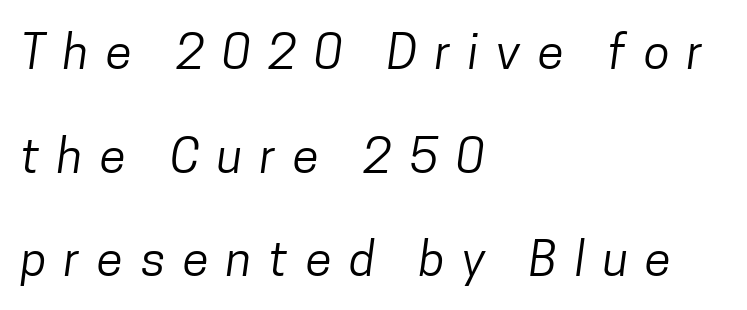
{"serif": "no", "bold": "no", "weight": "regular", "width": "condensed", "stroke_contrast": "low", "x_height": "medium", "monospaced": "no", "underline": "no", "align": "left", "line_spacing": "loose", "line_spacing_ratio": 2.16, "letter_spacing": "wide", "letter_spacing_em": 0.36, "glyph_px": 48}
